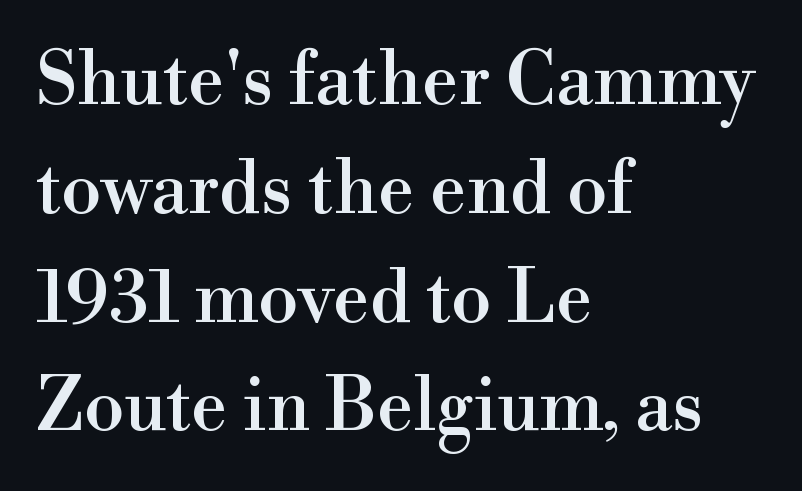
{"serif": "yes", "italic": "no", "width": "normal", "x_height": "small", "monospaced": "no", "underline": "no", "align": "left", "line_spacing": "normal", "line_spacing_ratio": 1.49, "letter_spacing": "normal", "letter_spacing_em": 0.0, "glyph_px": 73}
